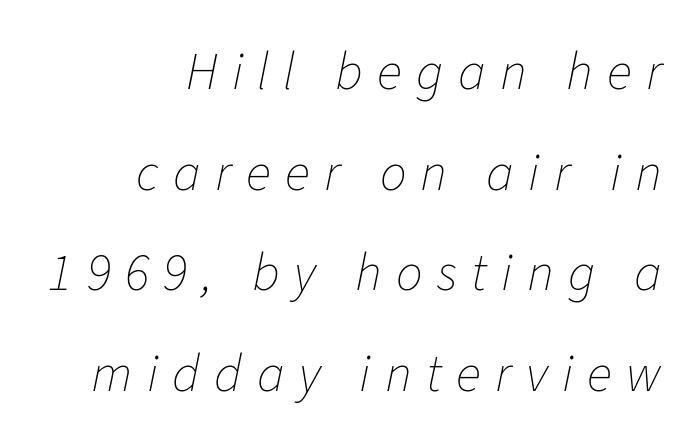
{"italic": "yes", "lean": "right", "slant_degrees": 11, "bold": "no", "weight": "thin", "width": "normal", "stroke_contrast": "low", "x_height": "medium", "monospaced": "no", "underline": "no", "align": "right", "line_spacing": "loose", "line_spacing_ratio": 1.9, "letter_spacing": "wide", "letter_spacing_em": 0.27, "glyph_px": 53}
